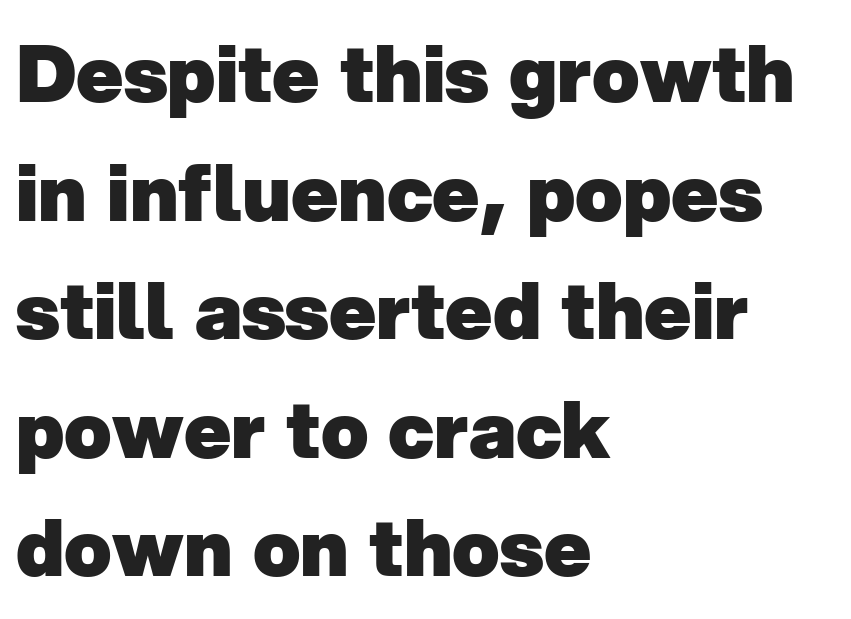
{"serif": "no", "bold": "yes", "weight": "heavy", "width": "normal", "stroke_contrast": "low", "x_height": "medium", "monospaced": "no", "underline": "no", "align": "left", "line_spacing": "normal", "line_spacing_ratio": 1.52, "letter_spacing": "normal", "letter_spacing_em": 0.0, "glyph_px": 78}
